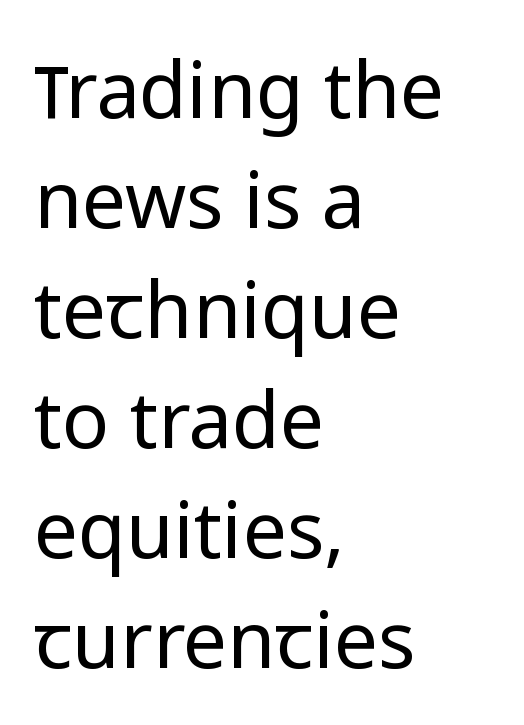
What's the leading like? Ordinary, nothing unusual. The string is rendered with underlining switched off. Here the designer chose a conventional face with non-uniform glyph widths. Standard letterfit; no display-style spreading of the glyphs. Type style note: lacks serifs.
